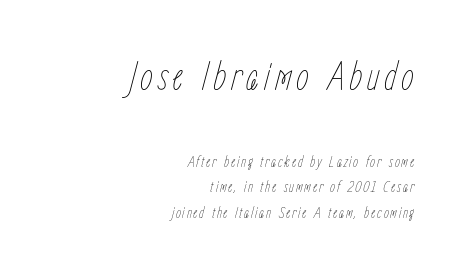
Varying glyph widths throughout — classic text-font behaviour. The passage shown begins with its larger block and ends with its smaller one. No heavy texture on the line: the type isn't bold. The lines in this sample share a right terminus and differ only in where they begin. The vertical gap from one line to the next is medium. The axis of the letterforms is tilted away from vertical.
